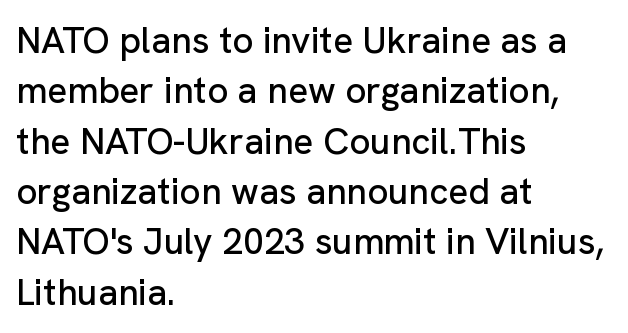
Each letter keeps its own natural width here, so spacing adapts to shape. The block of text has a typical density, with ordinary space between rows. A roman cut, with each character standing at attention. Beneath every word, the page is bare. These lines are composed in type without serifs. Inter-character spacing is left at the font's built-in metrics.
